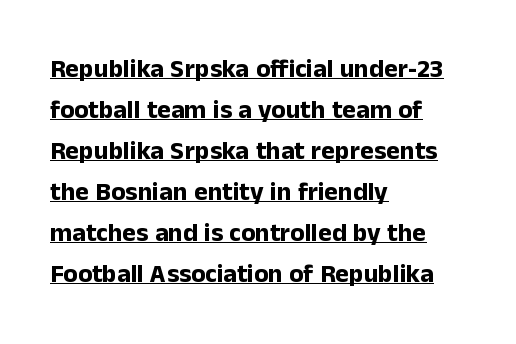
The image shows 26 px bold type, upright; set left-aligned, normal line spacing (1.58x), normal letter spacing, underlined.
